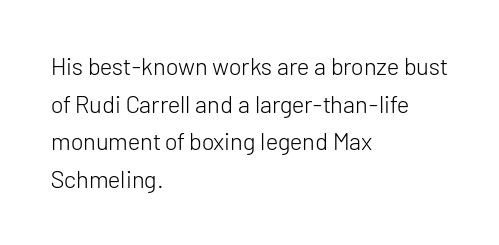
The setting favours the left margin, as ordinary paragraphs usually do. The face looks like a standard text weight, possibly lighter. Each row of text sits above clean, open space. Posture: straight, roman, zero tilt.
